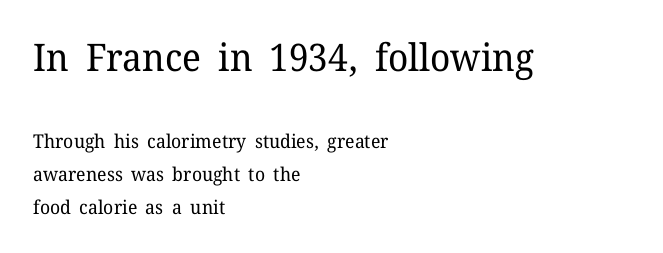
{"serif": "yes", "italic": "no", "bold": "no", "weight": "regular", "width": "normal", "stroke_contrast": "low", "x_height": "medium", "monospaced": "no", "underline": "no", "align": "left", "line_spacing_ratio": 1.73, "letter_spacing": "normal", "letter_spacing_em": 0.0, "larger_block": "first", "size_ratio": 2.0, "glyph_px": 38}
